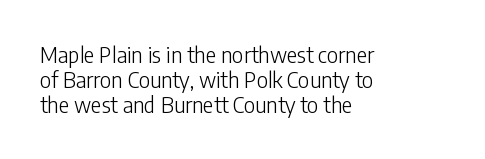
{"italic": "no", "bold": "no", "underline": "no", "align": "left", "line_spacing": "tight", "line_spacing_ratio": 1.14, "letter_spacing": "normal", "letter_spacing_em": 0.0, "glyph_px": 22}
